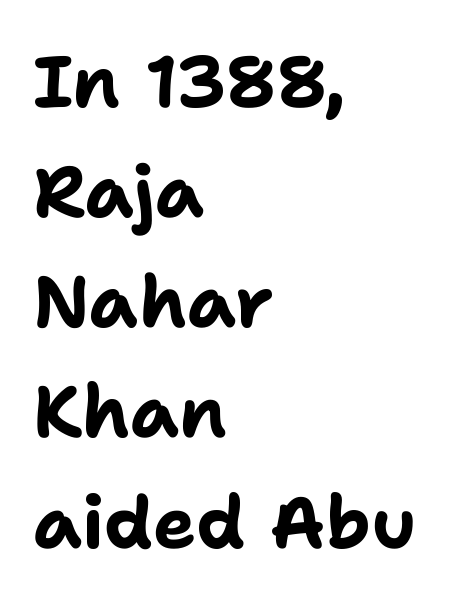
Q: Is the text bold? A: Yes.
Q: Is the text italic (slanted)? A: No, it is upright.
Q: Is the typeface a serif or a sans-serif typeface? A: Sans-serif.
Q: Is the text underlined? A: No.
Q: How is the paragraph aligned? A: Left-aligned.
Q: Is the spacing between letters normal or unusually wide? A: Normal.
Q: Is the spacing between lines tight, normal or loose? A: Normal.
Q: Width (condensed, normal, or wide)? A: Normal.
Q: Stroke contrast? A: Low.
Q: x-height? A: Medium.
Q: Monospaced? A: No.
